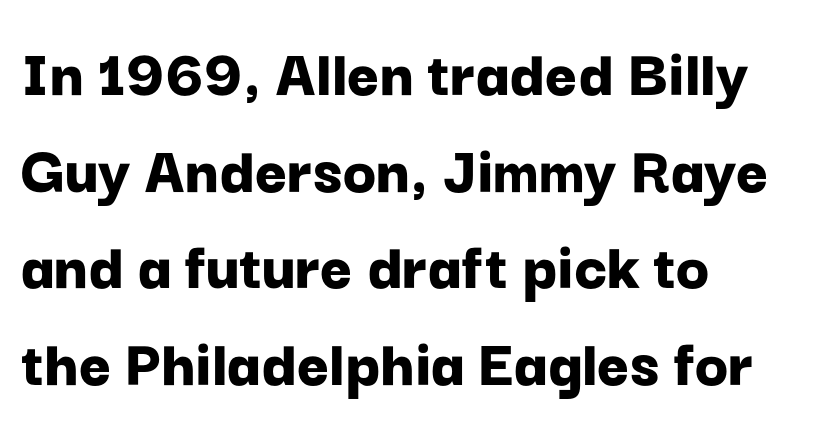
{"serif": "no", "italic": "no", "bold": "yes", "weight": "bold", "width": "normal", "stroke_contrast": "low", "x_height": "medium", "monospaced": "no", "underline": "no", "align": "left", "line_spacing": "normal", "line_spacing_ratio": 1.4, "letter_spacing": "normal", "letter_spacing_em": 0.0, "glyph_px": 69}
